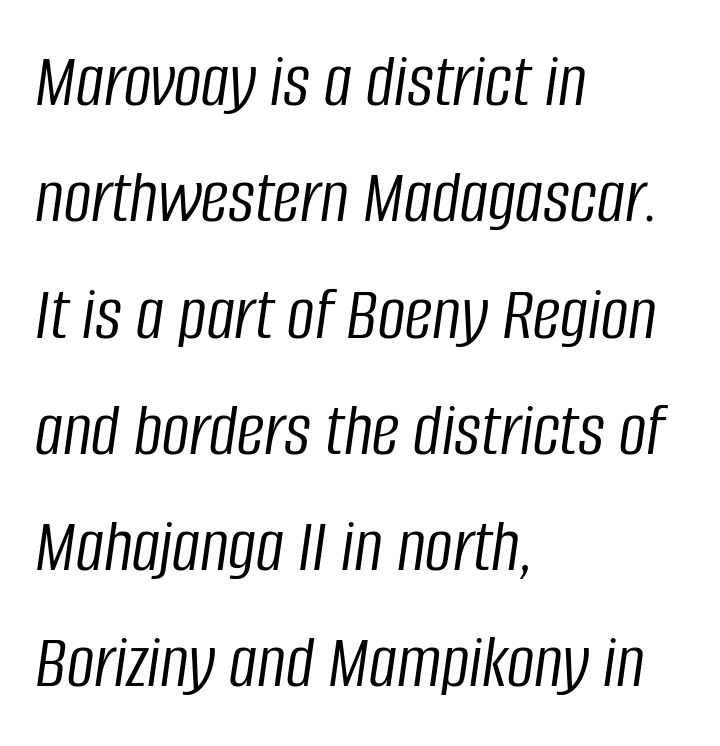
{"italic": "yes", "lean": "right", "slant_degrees": 8, "bold": "no", "weight": "light", "width": "condensed", "stroke_contrast": "low", "x_height": "large", "monospaced": "no", "underline": "no", "align": "left", "line_spacing": "normal", "line_spacing_ratio": 1.51, "letter_spacing": "normal", "letter_spacing_em": 0.0, "glyph_px": 77}
